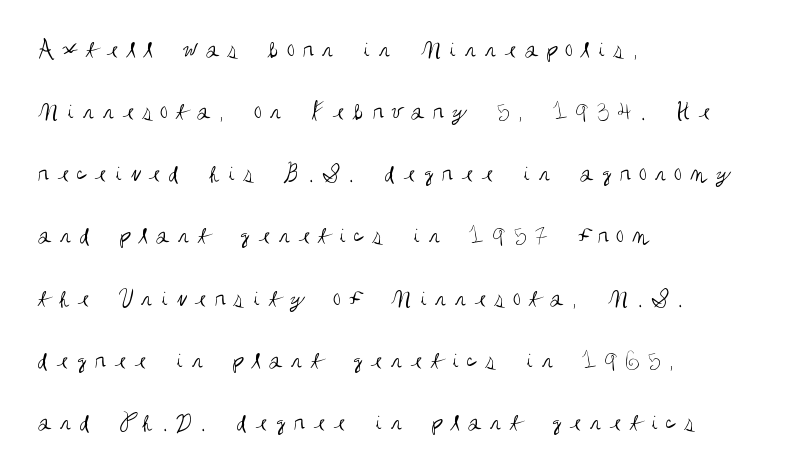
Q: Is the text bold? A: No.
Q: Is the text underlined? A: No.
Q: How is the paragraph aligned? A: Left-aligned.
Q: Is the spacing between letters normal or unusually wide? A: Unusually wide.
Q: Is the spacing between lines tight, normal or loose? A: Loose.
